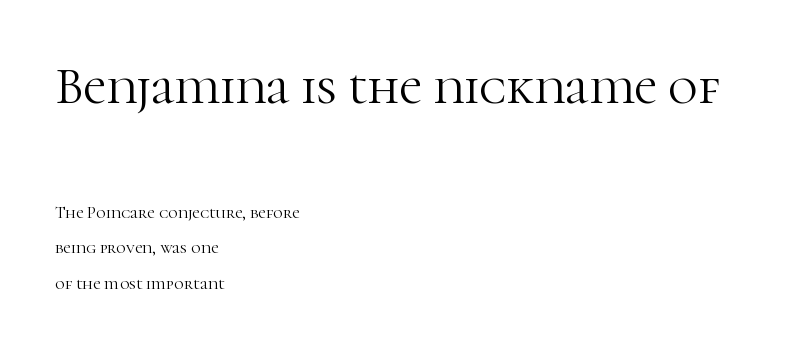
Has an underline been added? It has not. The letters look calm and open, with moderate or lighter stems. Baseline-to-baseline distance is far greater than the letter height. Think of a printed novel: that variable character pitch is what you see here. Stroke terminals: seriffed. Every character sits straight up, as roman type does.
